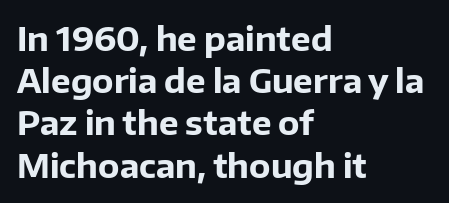
The image shows 33 px bold sans-serif type, upright; set left-aligned, normal line spacing (1.28x), normal letter spacing, not underlined; low stroke contrast and a medium x-height.
